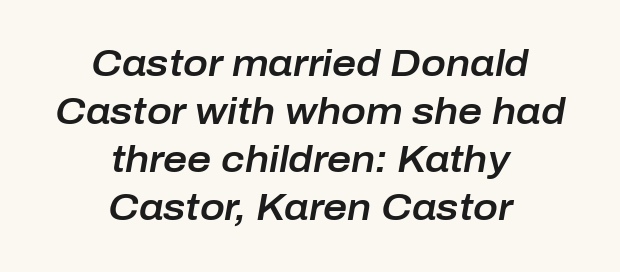
Tracking here is standard; glyphs follow each other at the usual distance. Is the type slanted? Yes — the strokes lean at a clear angle. You could not count columns in this text — the font is proportionally spaced. Centered paragraph, ragged on both sides.
